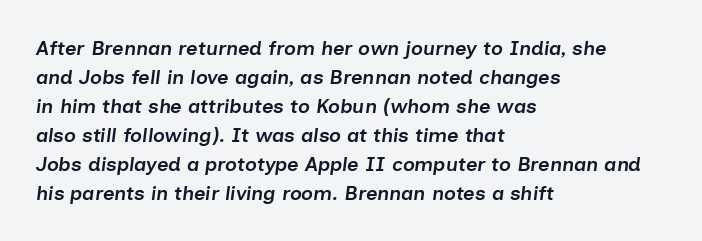
Q: Is the text bold? A: Semi-bold.
Q: Is the text italic (slanted)? A: Yes, it leans right by about 7 degrees.
Q: Is the text underlined? A: No.
Q: How is the paragraph aligned? A: Left-aligned.
Q: Is the spacing between letters normal or unusually wide? A: Normal.
Q: Is the spacing between lines tight, normal or loose? A: Normal.
